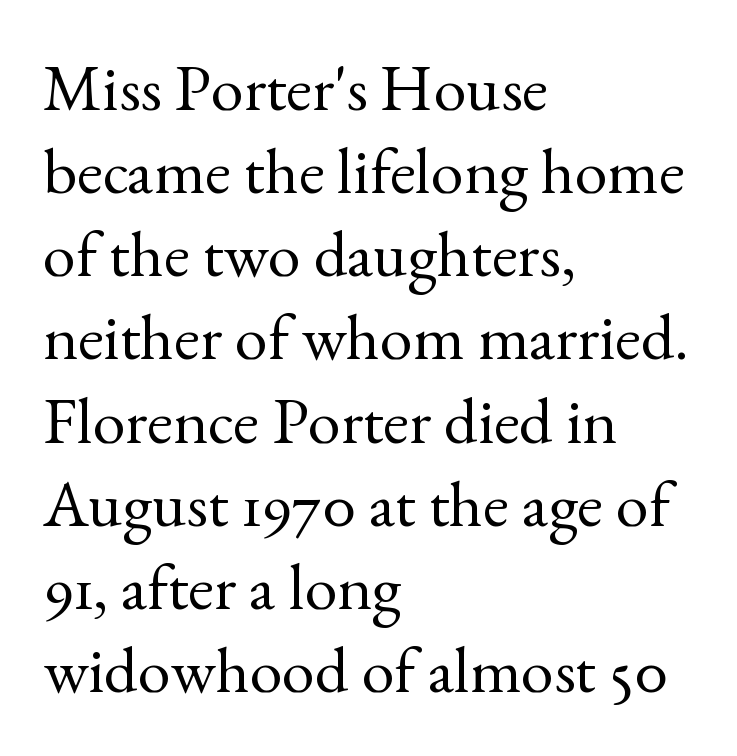
Q: Is the text bold? A: No.
Q: Is the text italic (slanted)? A: No, it is upright.
Q: Is the typeface a serif or a sans-serif typeface? A: Serif.
Q: Is the text underlined? A: No.
Q: How is the paragraph aligned? A: Left-aligned.
Q: Is the spacing between letters normal or unusually wide? A: Normal.
Q: Is the spacing between lines tight, normal or loose? A: Normal.
Q: Width (condensed, normal, or wide)? A: Normal.
Q: x-height? A: Small.
Q: Monospaced? A: No.
